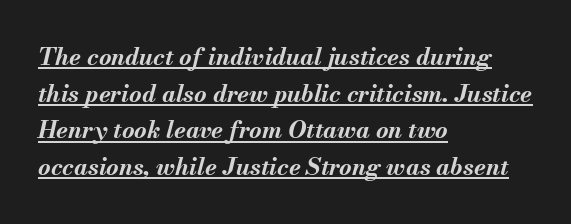
In terms of leading, this rendering sits right in the middle. A classic flush-left, rag-right setting is used for this passage. A dark, heavy texture on the line: the type is bold. A continuous stroke trails under the words, as in a hyperlink. Does extra space separate the letters? No, they use regular spacing.
